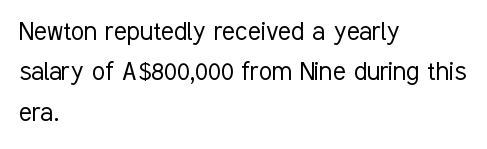
{"serif": "no", "italic": "no", "bold": "no", "weight": "light", "width": "condensed", "stroke_contrast": "low", "x_height": "medium", "monospaced": "no", "underline": "no", "align": "left", "line_spacing": "normal", "line_spacing_ratio": 1.35, "letter_spacing": "normal", "letter_spacing_em": 0.0, "glyph_px": 30}
